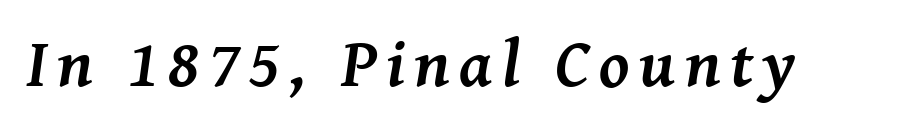
The passage shown is typed in a proportional face where columns would drift. The rendering applies a slant to the glyphs. Plain, unruled lines of type. Examine the stroke ends and you'll spot serifs. Is the type bold? Yes — the strokes are clearly thick and heavy.
